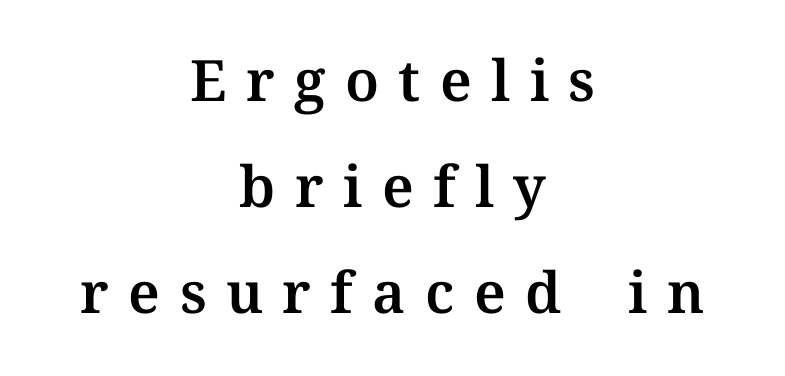
The image shows 57 px serif type, upright; set centered, line spacing 1.86x, unusually wide letter spacing (+0.34 em), not underlined; medium stroke contrast and a medium x-height.
